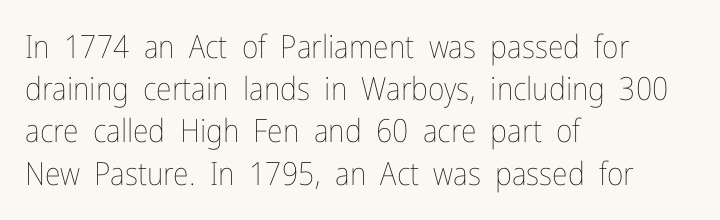
The image shows 32 px thin, condensed type, upright; set left-aligned, normal line spacing (1.32x), normal letter spacing, not underlined; low stroke contrast and a medium x-height.
